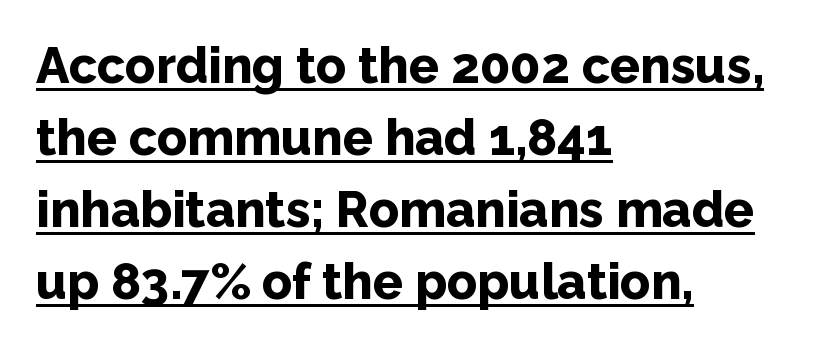
Q: Is the text bold? A: Yes.
Q: Is the text italic (slanted)? A: No, it is upright.
Q: Is the typeface a serif or a sans-serif typeface? A: Sans-serif.
Q: Is the text underlined? A: Yes.
Q: How is the paragraph aligned? A: Left-aligned.
Q: Is the spacing between letters normal or unusually wide? A: Normal.
Q: Is the spacing between lines tight, normal or loose? A: Normal.
Q: Width (condensed, normal, or wide)? A: Normal.
Q: Stroke contrast? A: Low.
Q: x-height? A: Medium.
Q: Monospaced? A: No.
